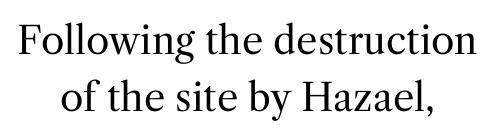
The face used here is proportionally spaced, like ordinary book or web type. The paragraph shown floats in the horizontal middle. Check the space under the baseline: it is left empty. Heft: none added — not bold.
